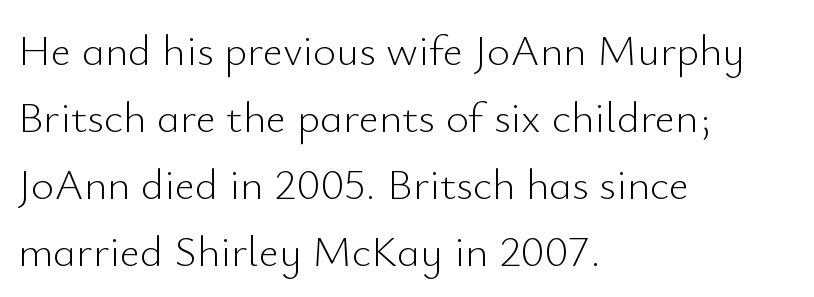
Alignment: flush left. These lines are rendered in a variable-pitch font. Whoever set this chose a conventional vertical rhythm. Is the letter spacing exaggerated? No — it looks like the ordinary default.
